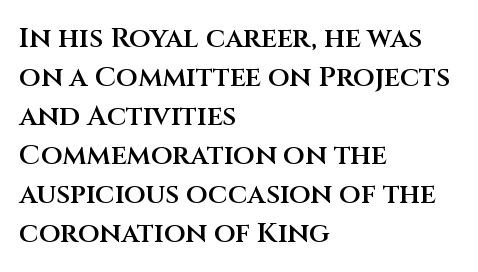
{"serif": "no", "italic": "no", "bold": "semi", "weight": "semibold", "width": "normal", "stroke_contrast": "medium", "x_height": "large", "monospaced": "no", "underline": "no", "align": "left", "line_spacing": "normal", "line_spacing_ratio": 1.39, "letter_spacing": "normal", "letter_spacing_em": 0.0, "glyph_px": 28}
